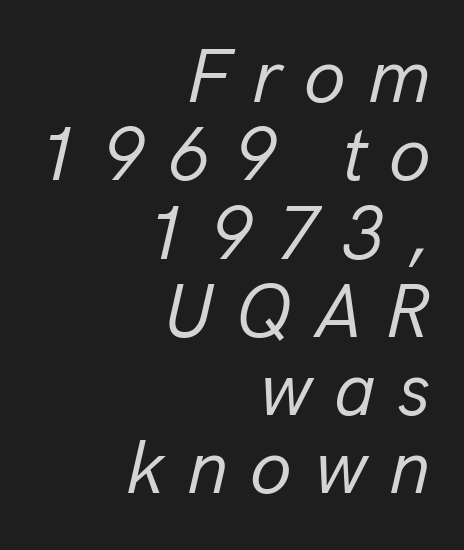
Does the leading feel generous? Not at all — it's pinched. The passage shown is typed in a proportional face where columns would drift. Posture: slanted. Underline: absent.
